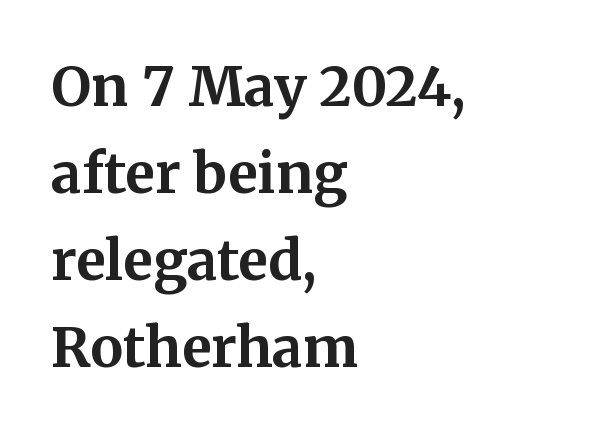
{"serif": "yes", "italic": "no", "bold": "yes", "weight": "bold", "width": "normal", "stroke_contrast": "medium", "x_height": "medium", "monospaced": "no", "underline": "no", "align": "left", "line_spacing": "normal", "line_spacing_ratio": 1.58, "letter_spacing": "normal", "letter_spacing_em": 0.0, "glyph_px": 55}
